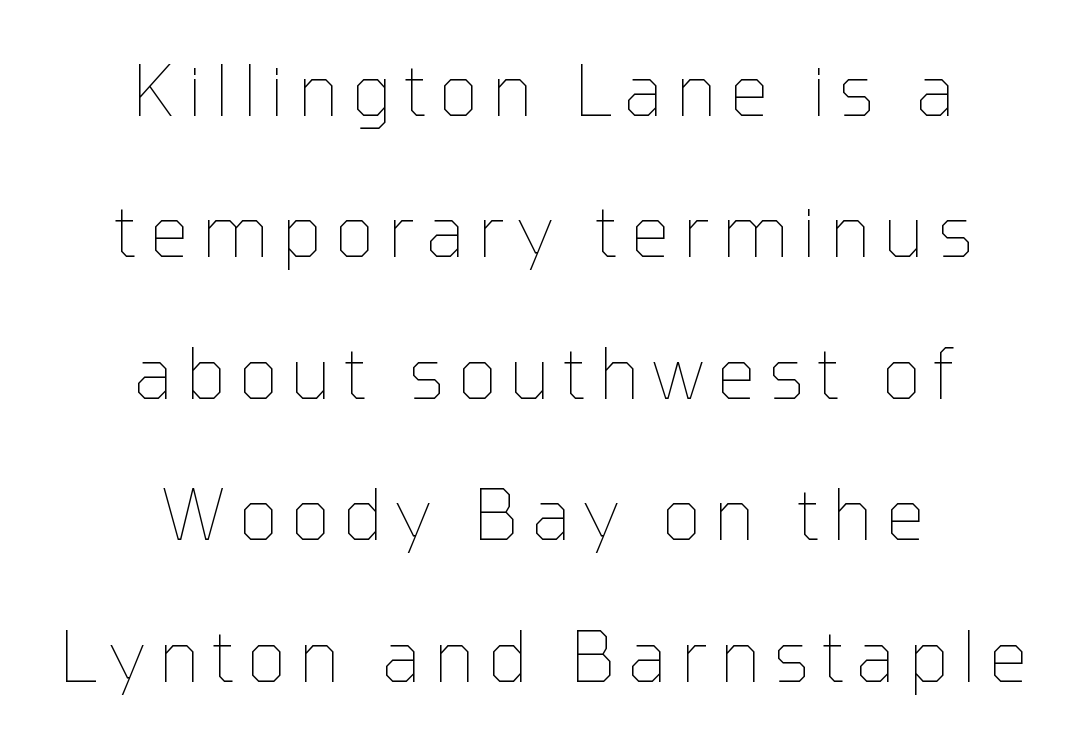
The axis of the letterforms is exactly vertical. A quiet, ordinary-to-light weight characterises the typeface. Beneath every word, the page is bare. The passage shown is typed in a proportional face where columns would drift.
